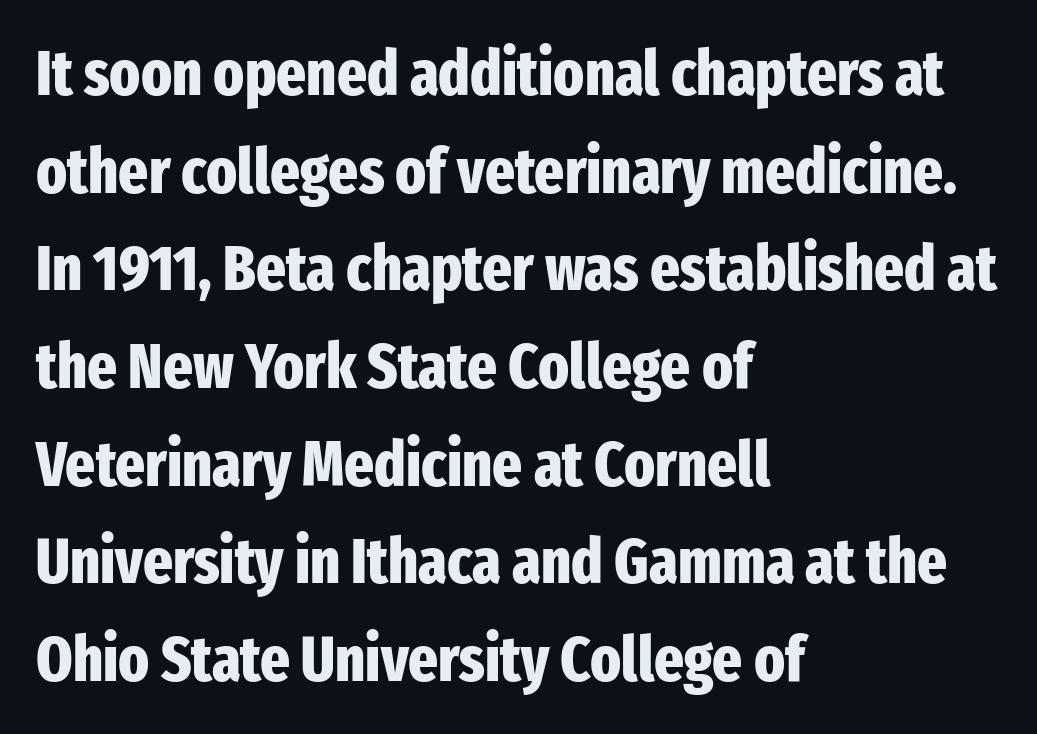
{"serif": "no", "italic": "no", "bold": "yes", "weight": "heavy", "width": "condensed", "stroke_contrast": "low", "x_height": "medium", "monospaced": "no", "underline": "no", "align": "left", "line_spacing": "normal", "line_spacing_ratio": 1.55, "letter_spacing": "normal", "letter_spacing_em": 0.0, "glyph_px": 63}
